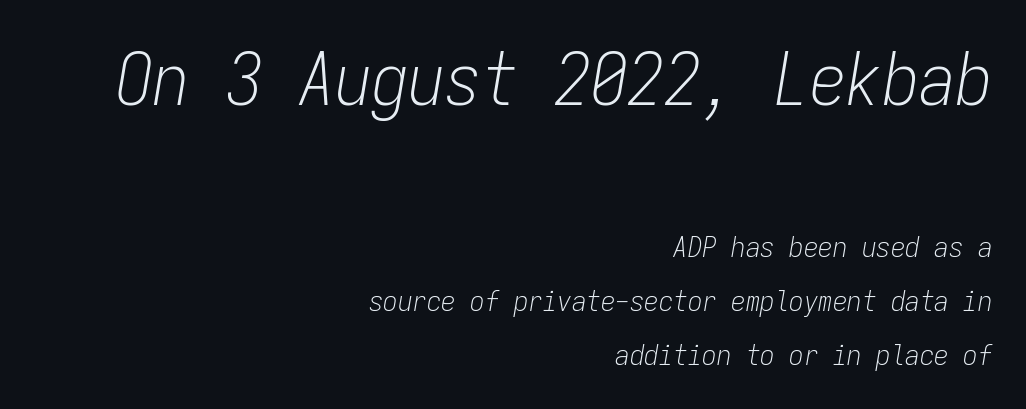
Q: Is the text bold? A: No.
Q: Is the text italic (slanted)? A: Yes, it leans right by about 9 degrees.
Q: Is the text underlined? A: No.
Q: How is the paragraph aligned? A: Right-aligned.
Q: Is the spacing between letters normal or unusually wide? A: Normal.
Q: Which block of text is set in a larger size, the first (top) or the second (bottom)? A: The first (top) one.
Q: Width (condensed, normal, or wide)? A: Condensed.
Q: Stroke contrast? A: Low.
Q: x-height? A: Medium.
Q: Monospaced? A: Yes.
